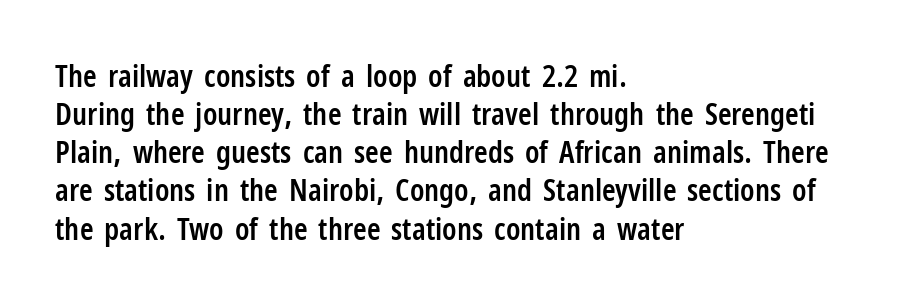
{"serif": "no", "italic": "no", "bold": "semi", "weight": "semibold", "width": "condensed", "stroke_contrast": "low", "x_height": "medium", "monospaced": "no", "underline": "no", "align": "left", "line_spacing_ratio": 1.23, "letter_spacing": "normal", "letter_spacing_em": 0.0, "glyph_px": 31}
